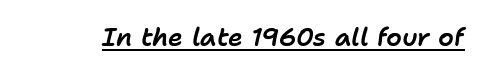
Q: Is the text italic (slanted)? A: Yes, it leans right by about 11 degrees.
Q: Is the text underlined? A: Yes.
Q: Is the spacing between letters normal or unusually wide? A: Normal.
